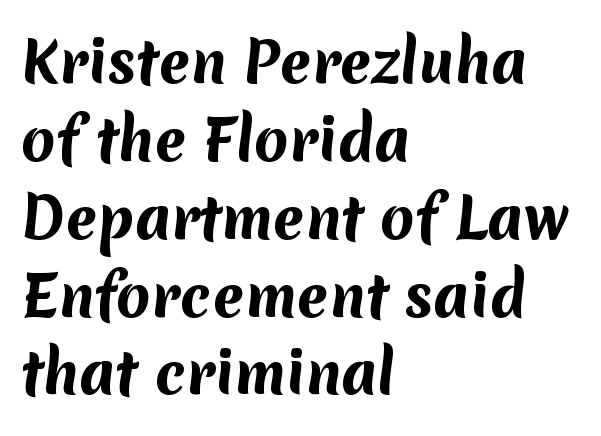
This rendering features lettering with no underline. The font family rendered here belongs to the sans-serif group. The rag falls on the right side of this text block. Words appear dense and cohesive because spacing is normal. As a designer I'd log this as weight 700, bold.
